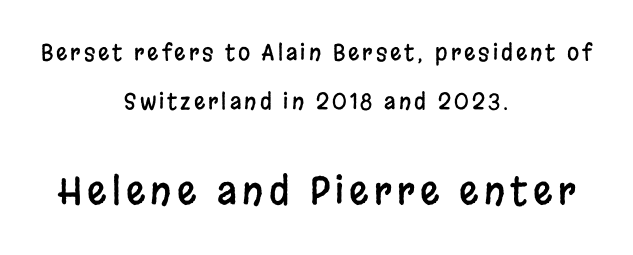
{"serif": "no", "italic": "no", "width": "condensed", "stroke_contrast": "low", "x_height": "large", "monospaced": "no", "underline": "no", "align": "center", "line_spacing": "loose", "line_spacing_ratio": 2.22, "larger_block": "second", "size_ratio": 1.73, "glyph_px": 38}
